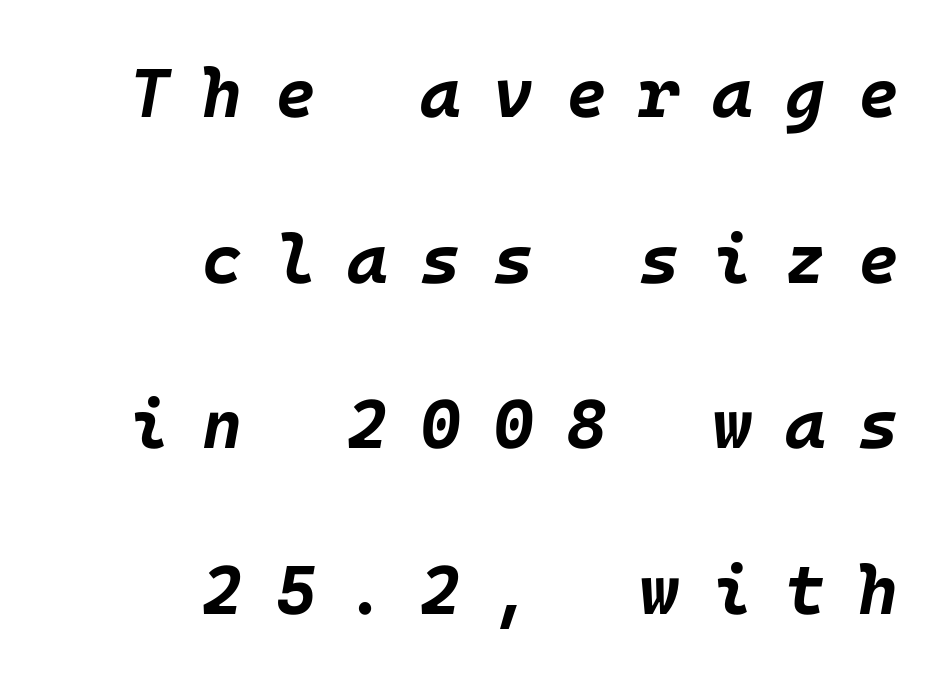
The image shows 69 px bold type, italic (leaning right); set right-aligned, loose line spacing (2.4x), unusually wide letter spacing (+0.47 em), not underlined; low stroke contrast and a large x-height.
